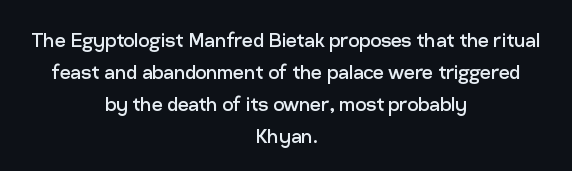
Q: Is the text bold? A: No.
Q: Is the text italic (slanted)? A: No, it is upright.
Q: Is the text underlined? A: No.
Q: How is the paragraph aligned? A: Centered.
Q: Is the spacing between letters normal or unusually wide? A: Normal.
Q: Is the spacing between lines tight, normal or loose? A: Normal.
